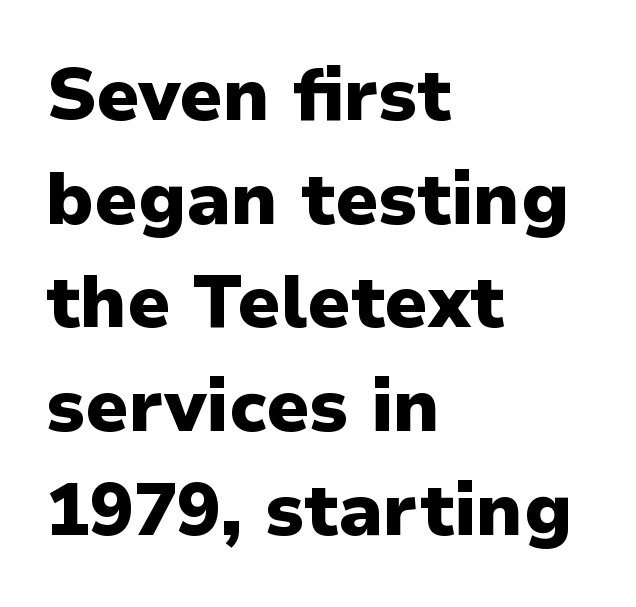
Q: Is the text bold? A: Yes.
Q: Is the text italic (slanted)? A: No, it is upright.
Q: Is the typeface a serif or a sans-serif typeface? A: Sans-serif.
Q: Is the text underlined? A: No.
Q: How is the paragraph aligned? A: Left-aligned.
Q: Is the spacing between letters normal or unusually wide? A: Normal.
Q: Is the spacing between lines tight, normal or loose? A: Normal.
Q: Width (condensed, normal, or wide)? A: Normal.
Q: Stroke contrast? A: Low.
Q: x-height? A: Medium.
Q: Monospaced? A: No.
